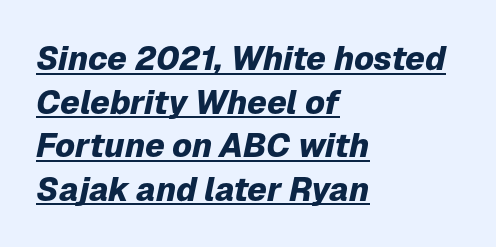
{"italic": "yes", "lean": "right", "slant_degrees": 12, "bold": "yes", "weight": "heavy", "width": "normal", "stroke_contrast": "low", "x_height": "medium", "monospaced": "no", "underline": "yes", "align": "left", "line_spacing": "normal", "line_spacing_ratio": 1.32, "letter_spacing": "normal", "letter_spacing_em": 0.0, "glyph_px": 33}
